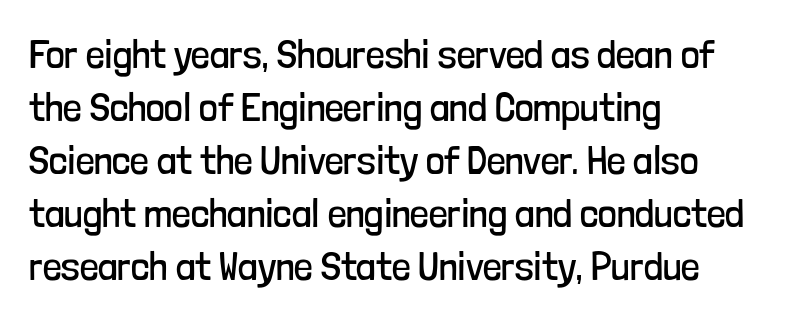
The lines are quadded left. A typesetter would mark this as roman, not italic. Here the designer chose a conventional face with non-uniform glyph widths. No extra tracking has been applied to these lines. The typeface has the unassuming heft of standard copy or less. The type family on display is of the sans-serif kind.
